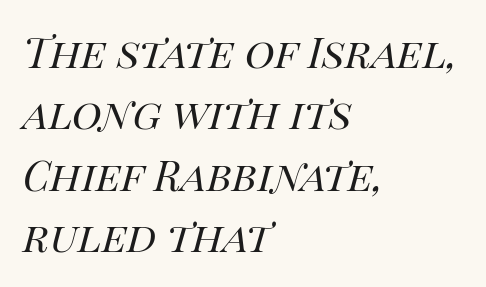
This sample uses plain, unmodified letter spacing. Glance below the letters and you will spot only blank space. The whole block is typeset with a tilt. You could not count columns in this text — the font is proportionally spaced. Is this a heavy cut? Hardly; it is regular or lighter.
